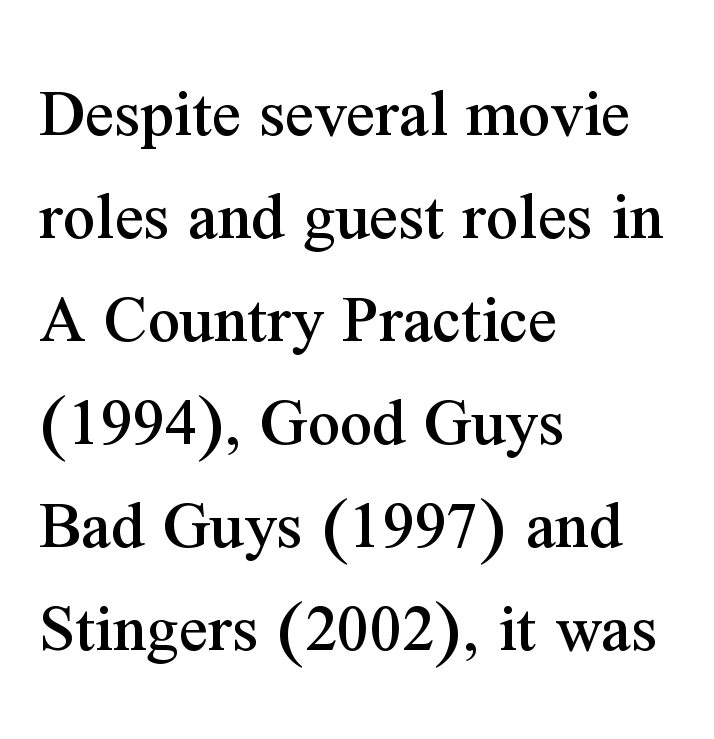
{"serif": "yes", "italic": "no", "width": "normal", "stroke_contrast": "medium", "x_height": "medium", "monospaced": "no", "underline": "no", "align": "left", "line_spacing": "normal", "line_spacing_ratio": 1.45, "letter_spacing": "normal", "letter_spacing_em": 0.0, "glyph_px": 71}
